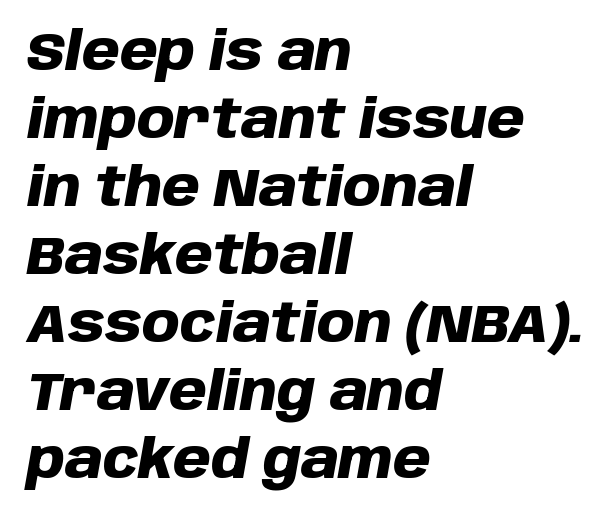
A typesetter would call this proportional, since set widths differ per character. Strokes here are thick enough to call this a true bold. Quick note: underline off. Students, observe: this is what conventionally led text looks like.
